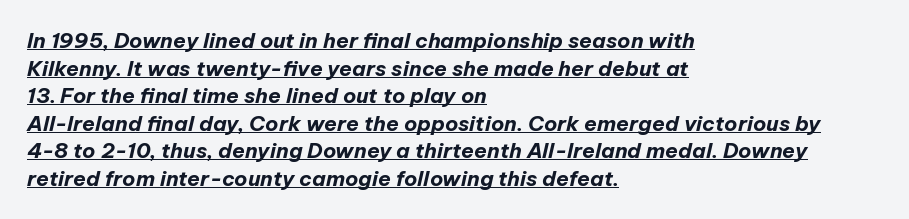
The ragged edge is on the right, which tells us the setting is flush left. The text carries the slant typical of an italic or oblique font. Baseline-to-baseline distance is the conventional proportion of letter height. The face used here appears with an underline applied. Heavy, bold letterforms.
